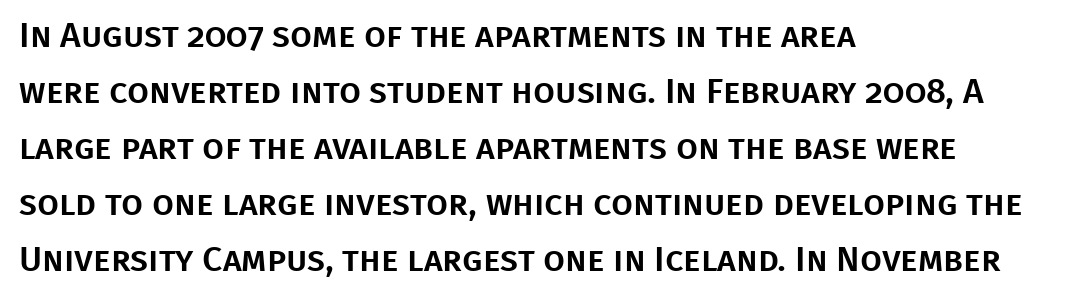
{"serif": "no", "italic": "no", "width": "normal", "stroke_contrast": "low", "x_height": "large", "monospaced": "no", "underline": "no", "align": "left", "line_spacing": "normal", "line_spacing_ratio": 1.6, "letter_spacing": "normal", "letter_spacing_em": 0.0, "glyph_px": 35}
